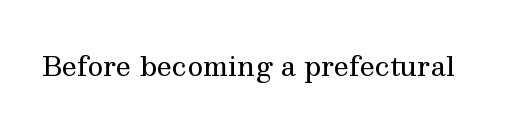
{"italic": "no", "bold": "no", "underline": "no", "letter_spacing": "normal", "letter_spacing_em": 0.0, "glyph_px": 27}
